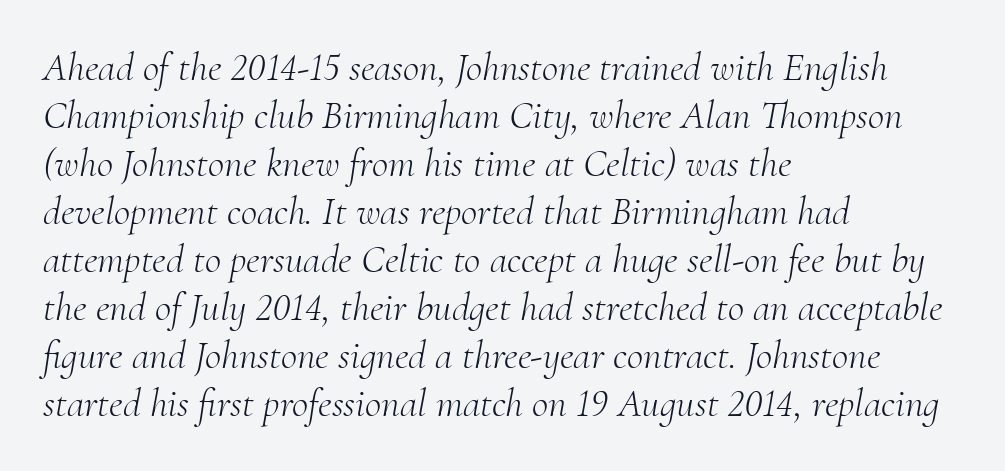
Q: Is the text bold? A: No.
Q: Is the text italic (slanted)? A: Yes, it leans right by about 10 degrees.
Q: Is the typeface a serif or a sans-serif typeface? A: Serif.
Q: Is the text underlined? A: No.
Q: How is the paragraph aligned? A: Left-aligned.
Q: Is the spacing between letters normal or unusually wide? A: Normal.
Q: Width (condensed, normal, or wide)? A: Normal.
Q: Stroke contrast? A: Medium.
Q: x-height? A: Small.
Q: Monospaced? A: No.
